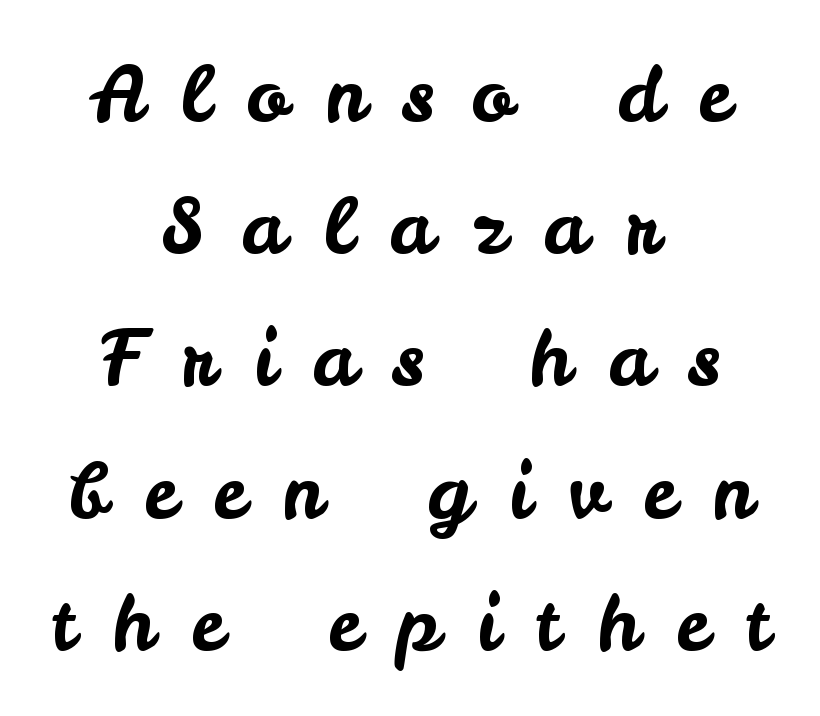
Notice how the passage keeps no hard edge, just a central spine. Character widths vary here, with narrow letters taking less room than wide ones. Any mark beneath the type? The region is blank. Nope, no serifs anywhere on these letters. Substantial extra tracking has been applied to these lines.
